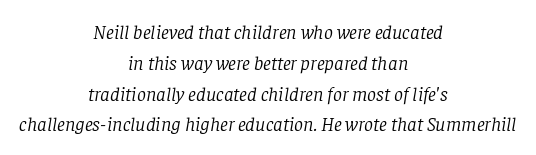
{"italic": "yes", "lean": "right", "slant_degrees": 8, "bold": "no", "underline": "no", "align": "center", "line_spacing": "normal", "line_spacing_ratio": 1.54, "letter_spacing": "normal", "letter_spacing_em": 0.0, "glyph_px": 20}
